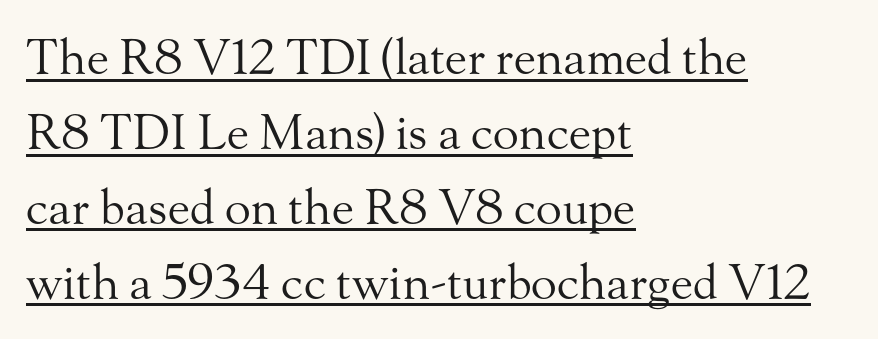
Words appear dense and cohesive because spacing is normal. Posture: upright roman. Alignment: flush left. The type family on display is of the serif kind.
